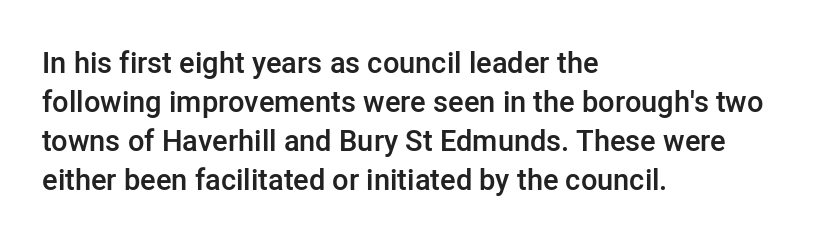
{"serif": "no", "italic": "no", "bold": "semi", "weight": "semibold", "width": "normal", "stroke_contrast": "low", "x_height": "medium", "monospaced": "no", "underline": "no", "align": "left", "line_spacing": "normal", "line_spacing_ratio": 1.34, "letter_spacing": "normal", "letter_spacing_em": 0.0, "glyph_px": 29}
